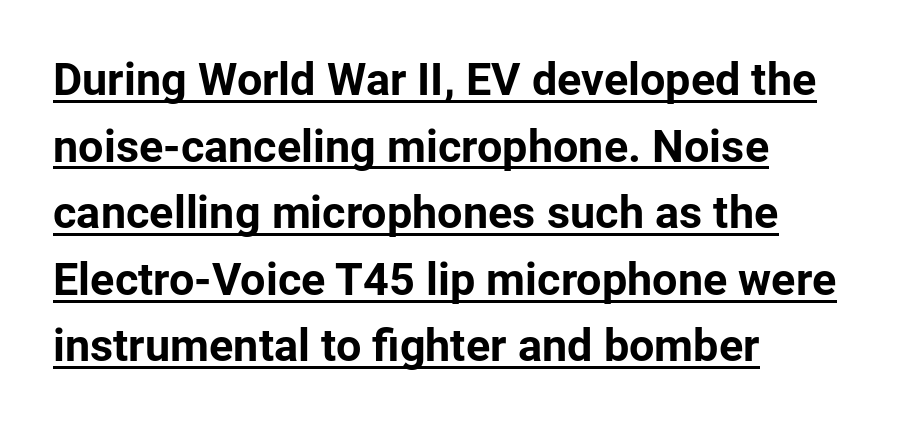
Proportional: the letters do not fall into vertical columns. Serifs: no, the terminals of the letterforms are clean. In designer terms, the underline attribute is active on this setting. The line texture is even and compact thanks to regular tracking.
